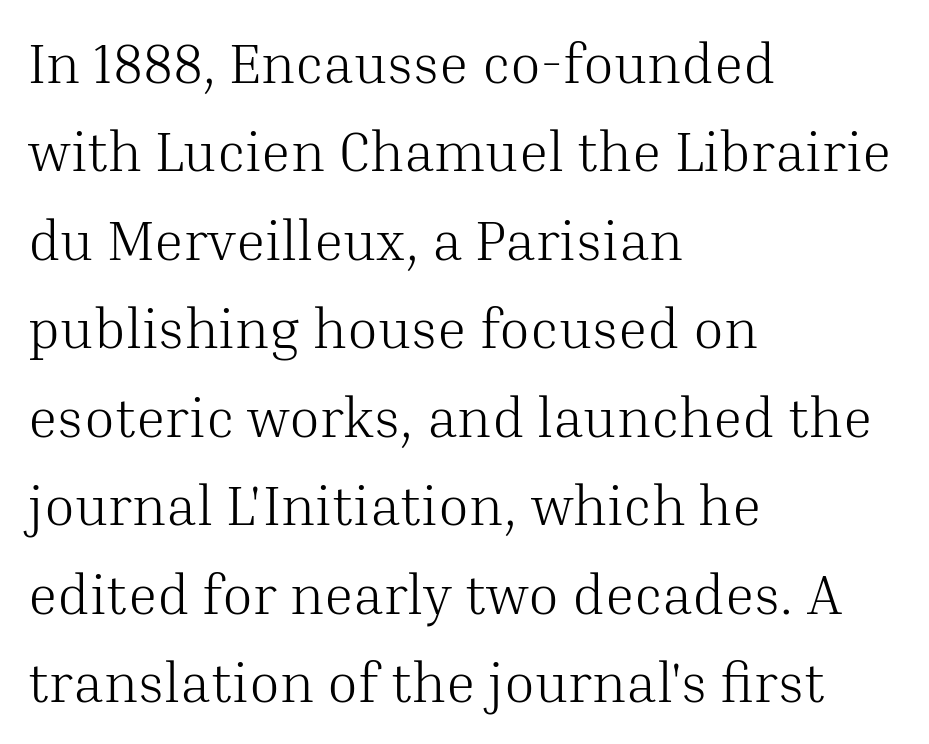
The image shows 56 px light serif type, upright; set left-aligned, normal line spacing (1.58x), normal letter spacing, not underlined; medium stroke contrast and a medium x-height.
